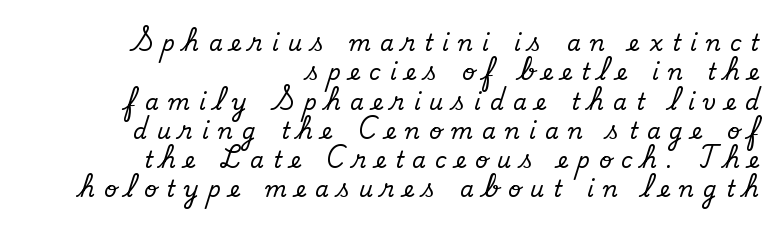
{"bold": "no", "underline": "no", "align": "right", "line_spacing": "normal", "line_spacing_ratio": 1.33, "letter_spacing": "wide", "letter_spacing_em": 0.42, "glyph_px": 22}
